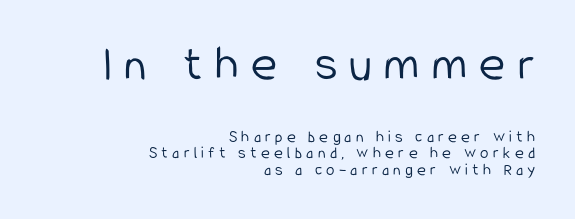
{"serif": "no", "italic": "no", "bold": "no", "weight": "light", "width": "condensed", "stroke_contrast": "low", "x_height": "medium", "monospaced": "no", "underline": "no", "align": "right", "line_spacing": "tight", "line_spacing_ratio": 0.96, "letter_spacing": "wide", "letter_spacing_em": 0.25, "larger_block": "first", "size_ratio": 2.94, "glyph_px": 50}
